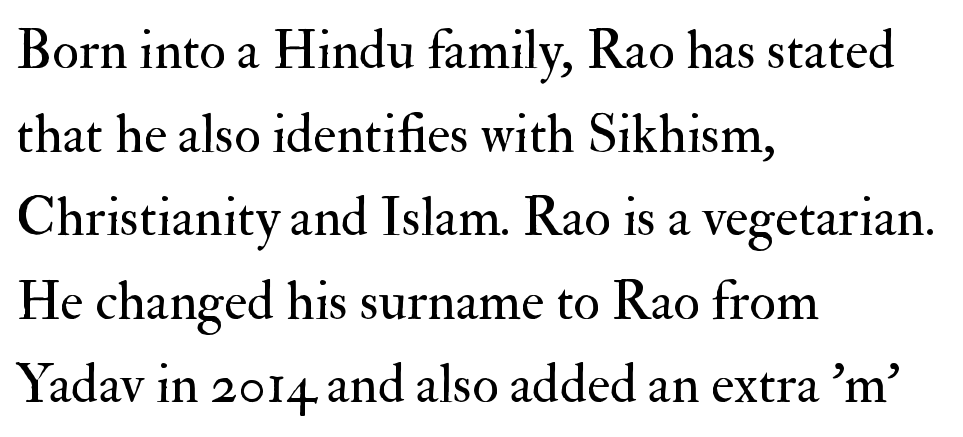
This sample is left-justified, so line endings fall wherever the words run out. The passage shown is typed in a proportional face where columns would drift. Compared with typical body copy, the letter spacing here is the same. Unbolded letterforms with no extra heft.
